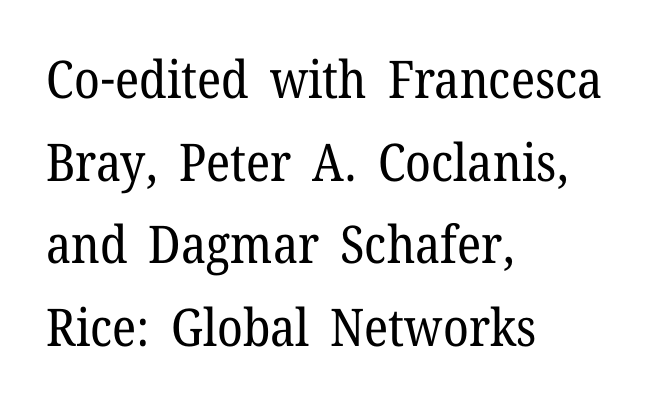
The image shows 52 px regular-weight serif type, upright; set left-aligned, normal line spacing (1.59x), normal letter spacing, not underlined; low stroke contrast and a medium x-height.
